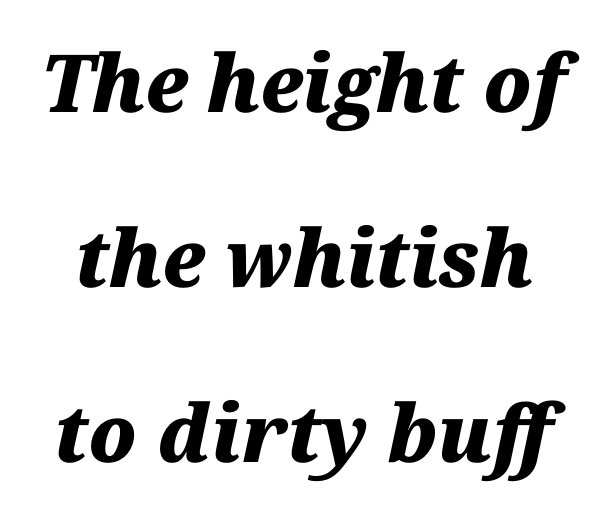
The image shows 80 px heavy type, italic (leaning right); set loose line spacing (2.19x), normal letter spacing, not underlined; medium stroke contrast and a medium x-height.
